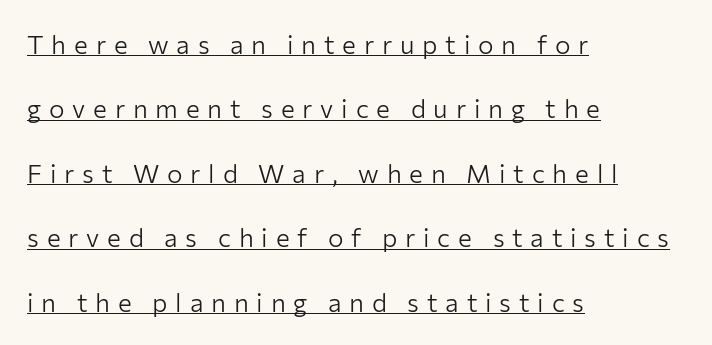
Q: Is the text bold? A: No.
Q: Is the text italic (slanted)? A: No, it is upright.
Q: Is the text underlined? A: Yes.
Q: How is the paragraph aligned? A: Left-aligned.
Q: Is the spacing between letters normal or unusually wide? A: Unusually wide.
Q: Is the spacing between lines tight, normal or loose? A: Loose.
